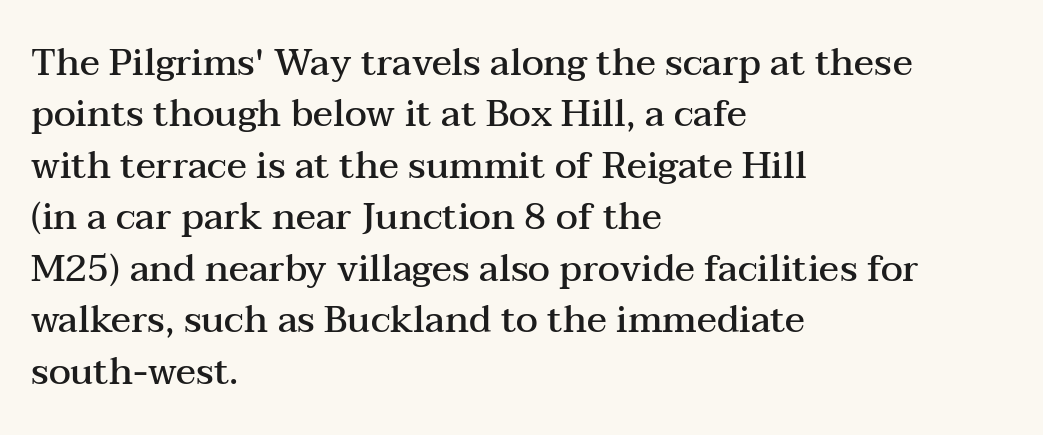
{"serif": "yes", "italic": "no", "bold": "semi", "weight": "semibold", "width": "wide", "stroke_contrast": "medium", "x_height": "medium", "monospaced": "no", "underline": "no", "align": "left", "line_spacing": "normal", "line_spacing_ratio": 1.39, "letter_spacing": "normal", "letter_spacing_em": 0.0, "glyph_px": 37}
